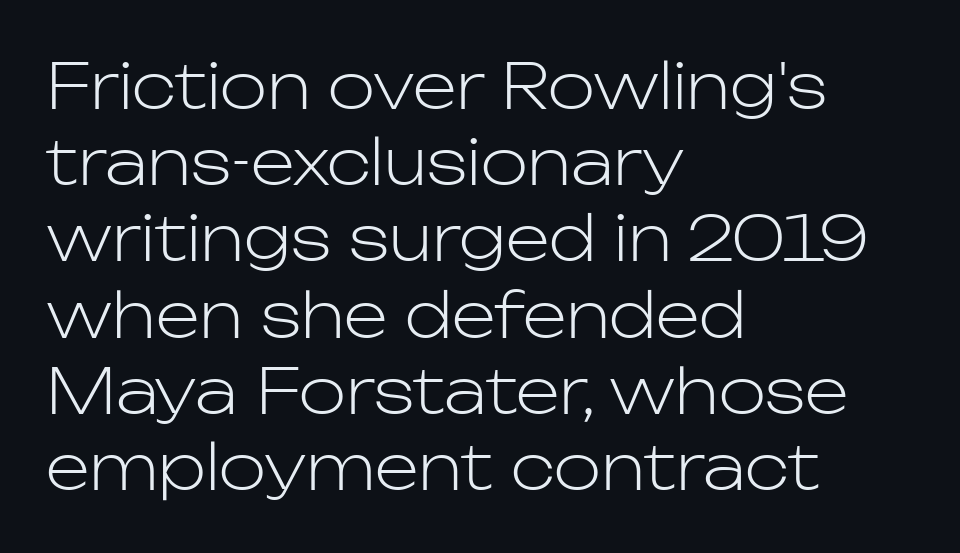
{"serif": "no", "italic": "no", "bold": "no", "weight": "light", "width": "normal", "stroke_contrast": "low", "x_height": "medium", "monospaced": "no", "underline": "no", "align": "left", "line_spacing_ratio": 1.21, "letter_spacing": "normal", "letter_spacing_em": 0.0, "glyph_px": 63}
